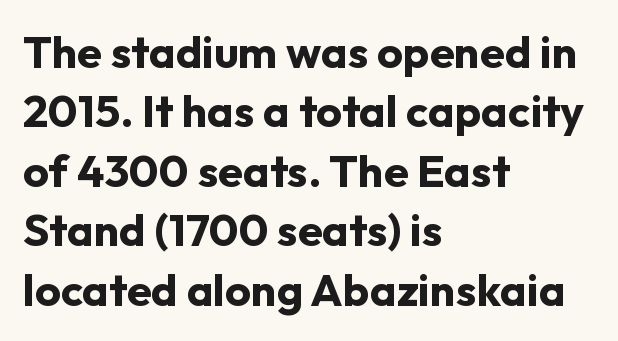
The baseline area is clear. The typesetting leans heavy: a genuine bold. Upright lettering throughout. Students, observe: this is what conventionally led text looks like.
